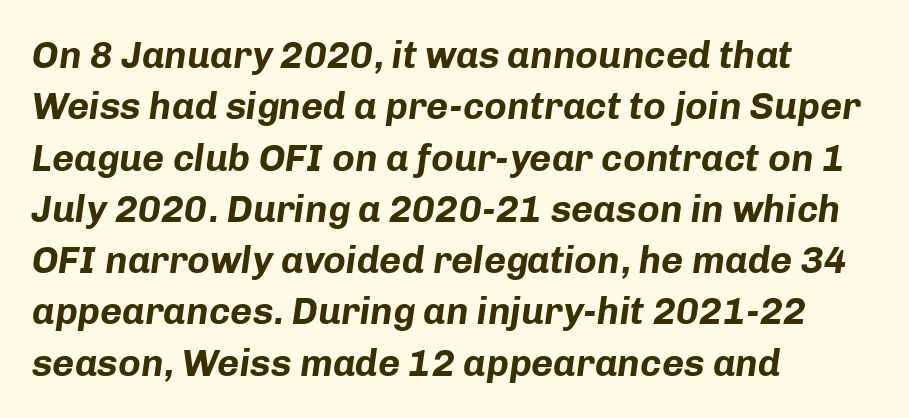
The image shows 38 px bold type, italic (leaning right); set left-aligned, normal line spacing (1.35x), normal letter spacing, not underlined; low stroke contrast and a medium x-height.
